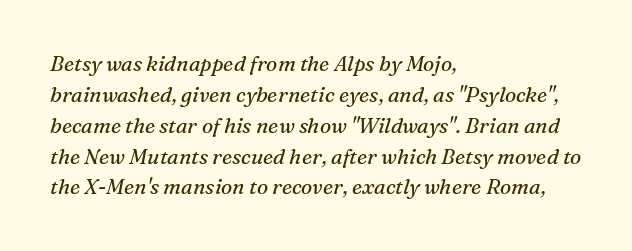
The image shows 21 px text type, italic (leaning right); set left-aligned, normal line spacing (1.47x), normal letter spacing, not underlined.
